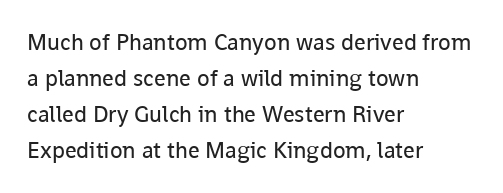
{"italic": "no", "bold": "no", "underline": "no", "align": "left", "line_spacing": "normal", "line_spacing_ratio": 1.57, "letter_spacing": "normal", "letter_spacing_em": 0.0, "glyph_px": 23}
